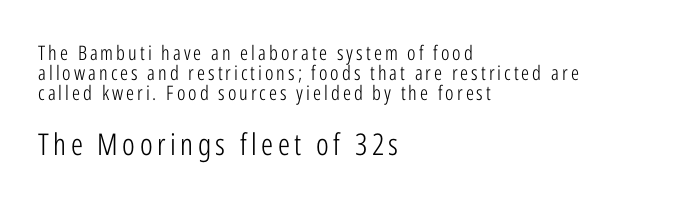
{"serif": "no", "italic": "no", "bold": "no", "weight": "light", "width": "condensed", "stroke_contrast": "low", "x_height": "medium", "monospaced": "no", "underline": "no", "align": "left", "line_spacing": "tight", "line_spacing_ratio": 1.0, "larger_block": "second", "size_ratio": 1.5, "glyph_px": 30}
